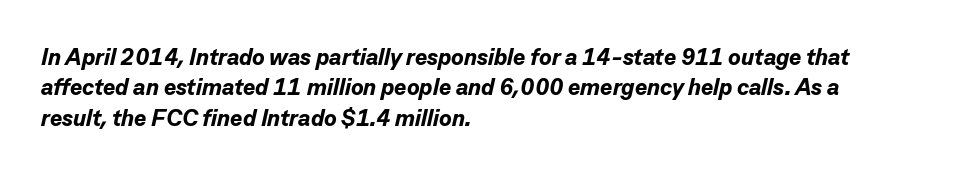
These lines keep a tight, regular rhythm from letter to letter. This is oblique type, the kind used for emphasis or titles. Each line starts at the same left margin while the right side varies. This sample keeps an unexceptional amount of space between lines.
